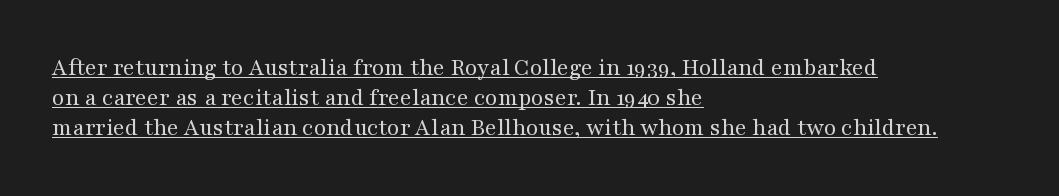
{"italic": "no", "bold": "no", "underline": "yes", "align": "left", "line_spacing_ratio": 1.21, "letter_spacing": "normal", "letter_spacing_em": 0.0, "glyph_px": 25}
